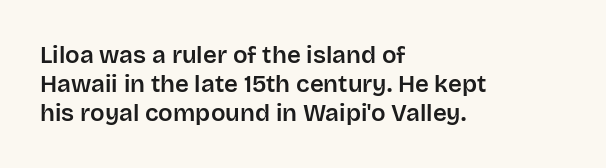
Q: Is the text italic (slanted)? A: No, it is upright.
Q: Is the text underlined? A: No.
Q: How is the paragraph aligned? A: Left-aligned.
Q: Is the spacing between letters normal or unusually wide? A: Normal.
